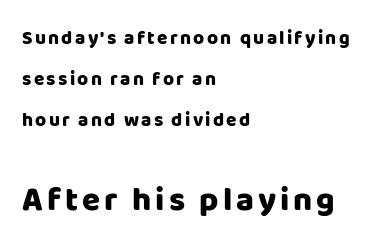
Q: Is the text bold? A: Yes.
Q: Is the text italic (slanted)? A: No, it is upright.
Q: Is the typeface a serif or a sans-serif typeface? A: Sans-serif.
Q: Is the text underlined? A: No.
Q: How is the paragraph aligned? A: Left-aligned.
Q: Is the spacing between lines tight, normal or loose? A: Loose.
Q: Which block of text is set in a larger size, the first (top) or the second (bottom)? A: The second (bottom) one.
Q: Width (condensed, normal, or wide)? A: Normal.
Q: Stroke contrast? A: Low.
Q: x-height? A: Large.
Q: Monospaced? A: No.
